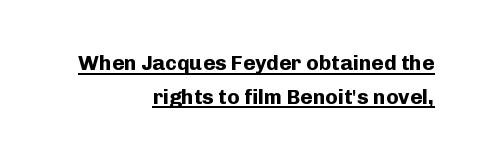
Q: Is the text bold? A: Yes.
Q: Is the text italic (slanted)? A: No, it is upright.
Q: Is the text underlined? A: Yes.
Q: How is the paragraph aligned? A: Right-aligned.
Q: Is the spacing between letters normal or unusually wide? A: Normal.
Q: Is the spacing between lines tight, normal or loose? A: Normal.
